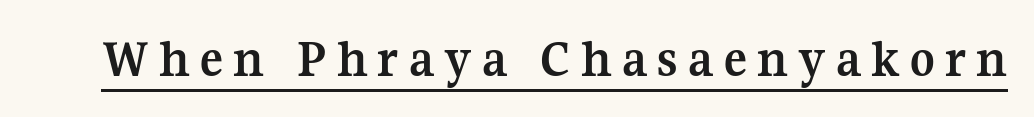
Has an underline been added? It has. These lines are composed in type with serifs. You could not count columns in this text — the font is proportionally spaced. When letters stand straight like this, we call the style roman or upright. Weight: bold.
